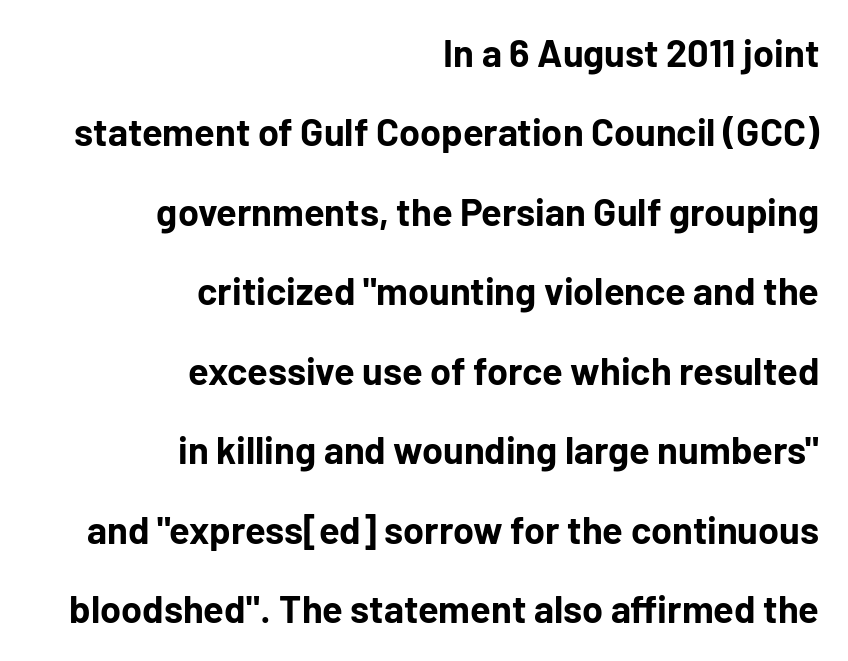
Spacing verdict: proportional, widths tailored to each character. The type is set solid horizontally, with unmodified tracking. The rendering shows plain stroke endings on the letterforms — a sans-serif design. Every stem runs plumb, perpendicular to the baseline. Notice how the passage keeps a crisp vertical edge on the right only.
